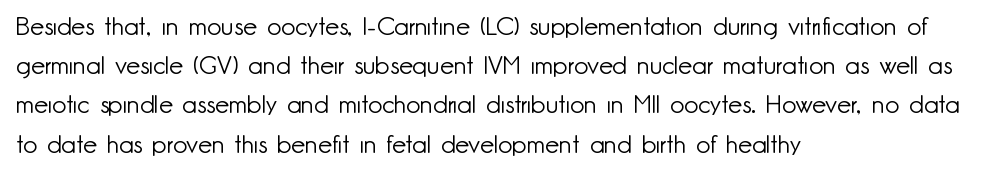
{"italic": "no", "bold": "no", "underline": "no", "align": "left", "line_spacing": "normal", "line_spacing_ratio": 1.57, "letter_spacing": "normal", "letter_spacing_em": 0.0, "glyph_px": 25}
